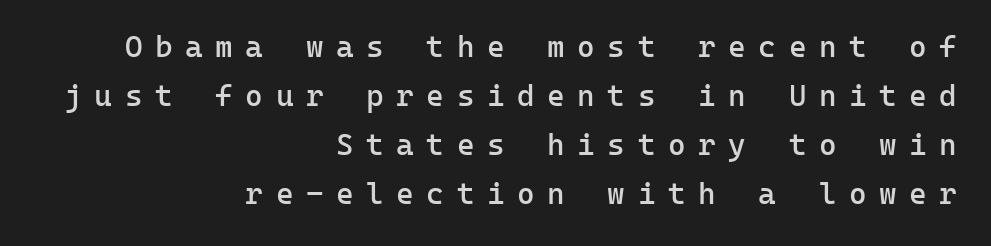
{"serif": "no", "italic": "no", "bold": "semi", "weight": "semibold", "width": "normal", "stroke_contrast": "low", "x_height": "medium", "monospaced": "yes", "underline": "no", "align": "right", "line_spacing": "normal", "line_spacing_ratio": 1.63, "letter_spacing": "wide", "letter_spacing_em": 0.42, "glyph_px": 30}
